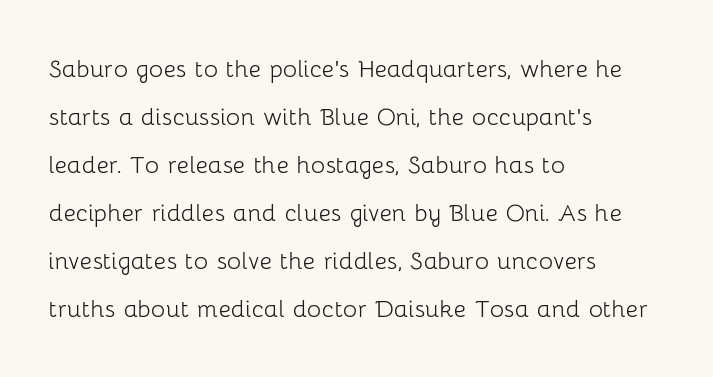
Q: Is the text bold? A: No.
Q: Is the text italic (slanted)? A: No, it is upright.
Q: Is the typeface a serif or a sans-serif typeface? A: Sans-serif.
Q: Is the text underlined? A: No.
Q: How is the paragraph aligned? A: Left-aligned.
Q: Is the spacing between letters normal or unusually wide? A: Normal.
Q: Is the spacing between lines tight, normal or loose? A: Normal.
Q: Width (condensed, normal, or wide)? A: Normal.
Q: Stroke contrast? A: Low.
Q: x-height? A: Medium.
Q: Monospaced? A: No.
